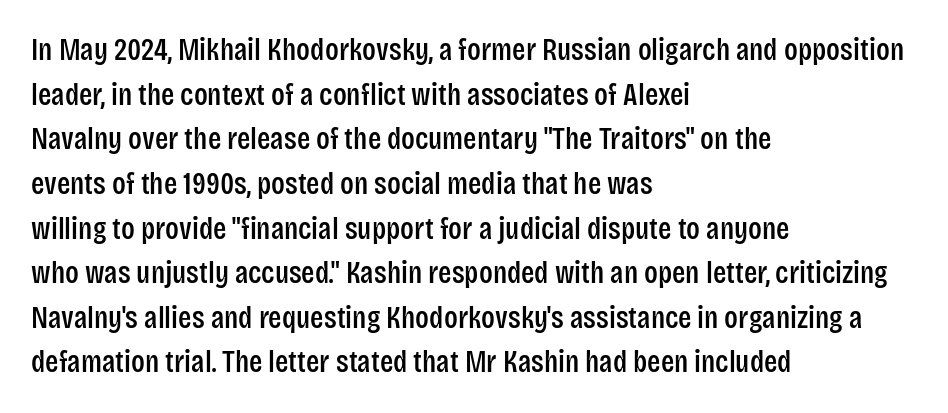
{"serif": "no", "italic": "no", "width": "condensed", "stroke_contrast": "low", "x_height": "large", "monospaced": "no", "underline": "no", "align": "left", "line_spacing": "normal", "line_spacing_ratio": 1.44, "letter_spacing": "normal", "letter_spacing_em": 0.0, "glyph_px": 31}
